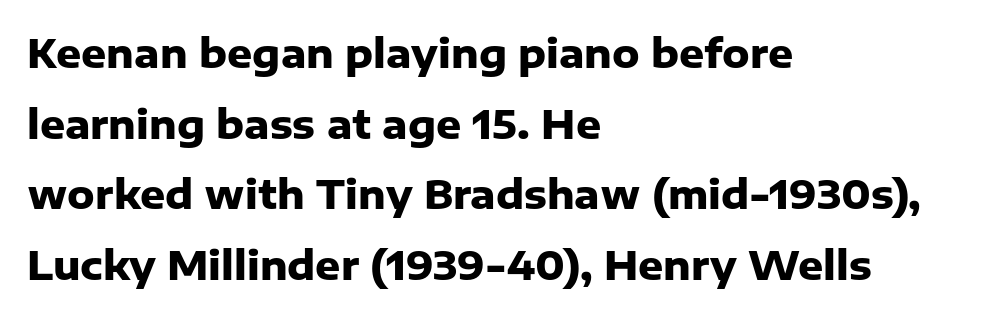
Q: Is the text bold? A: Yes.
Q: Is the text italic (slanted)? A: No, it is upright.
Q: Is the typeface a serif or a sans-serif typeface? A: Sans-serif.
Q: Is the text underlined? A: No.
Q: How is the paragraph aligned? A: Left-aligned.
Q: Is the spacing between letters normal or unusually wide? A: Normal.
Q: Width (condensed, normal, or wide)? A: Normal.
Q: Stroke contrast? A: Low.
Q: x-height? A: Medium.
Q: Monospaced? A: No.
